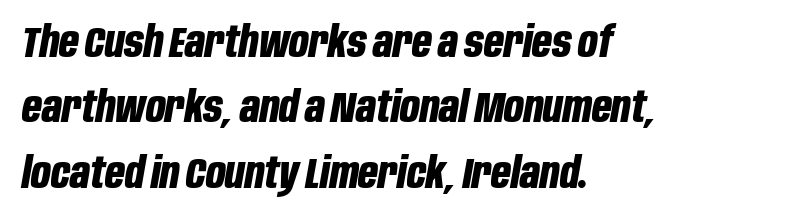
The axis of the letterforms is tilted away from vertical. Strong, thick strokes mark this as bold type. The space directly below the letters is spotless. Is there much room between lines? A standard amount, neither cramped nor airy. Leftover space on each line is placed entirely after the last word.
